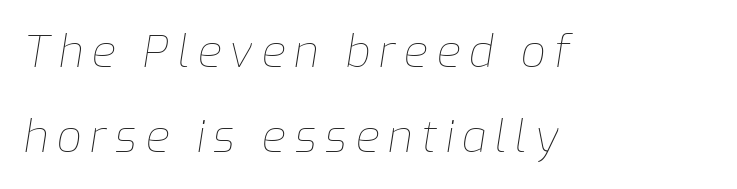
{"italic": "yes", "lean": "right", "slant_degrees": 9, "bold": "no", "weight": "thin", "width": "normal", "stroke_contrast": "low", "x_height": "medium", "monospaced": "no", "underline": "no", "align": "left", "line_spacing": "loose", "line_spacing_ratio": 1.93, "glyph_px": 44}
